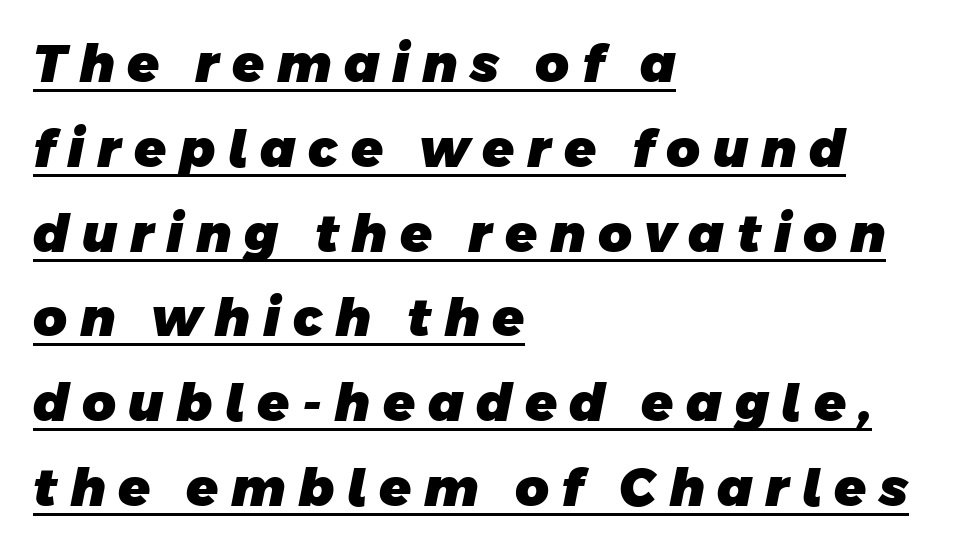
Q: Is the text bold? A: Yes.
Q: Is the typeface a serif or a sans-serif typeface? A: Sans-serif.
Q: Is the text underlined? A: Yes.
Q: How is the paragraph aligned? A: Left-aligned.
Q: Is the spacing between letters normal or unusually wide? A: Unusually wide.
Q: Is the spacing between lines tight, normal or loose? A: Normal.
Q: Width (condensed, normal, or wide)? A: Normal.
Q: Stroke contrast? A: Low.
Q: x-height? A: Large.
Q: Monospaced? A: No.
